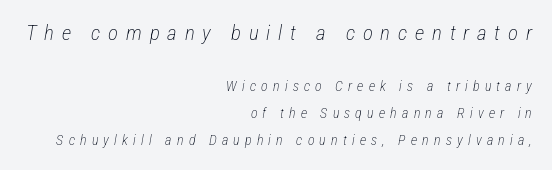
Q: Is the text bold? A: No.
Q: Is the text italic (slanted)? A: Yes, it leans right by about 12 degrees.
Q: Is the text underlined? A: No.
Q: How is the paragraph aligned? A: Right-aligned.
Q: Is the spacing between letters normal or unusually wide? A: Unusually wide.
Q: Is the spacing between lines tight, normal or loose? A: Loose.
Q: Which block of text is set in a larger size, the first (top) or the second (bottom)? A: The first (top) one.
